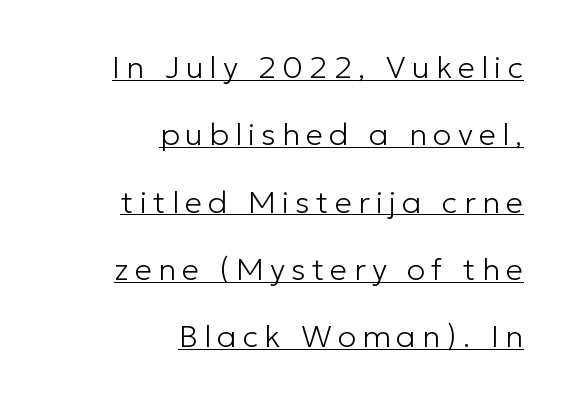
The image shows 31 px light sans-serif type, upright; set right-aligned, loose line spacing (2.17x), unusually wide letter spacing (+0.2 em), underlined; low stroke contrast and a medium x-height.
